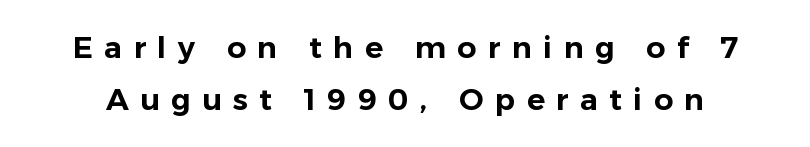
Q: Is the text italic (slanted)? A: No, it is upright.
Q: Is the typeface a serif or a sans-serif typeface? A: Sans-serif.
Q: Is the text underlined? A: No.
Q: Is the spacing between letters normal or unusually wide? A: Unusually wide.
Q: Width (condensed, normal, or wide)? A: Normal.
Q: Stroke contrast? A: Low.
Q: x-height? A: Medium.
Q: Monospaced? A: No.
